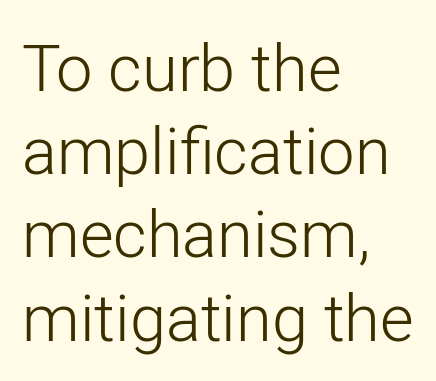
The image shows 65 px light sans-serif type, upright; set left-aligned, normal line spacing (1.28x), normal letter spacing, not underlined; low stroke contrast and a medium x-height.
